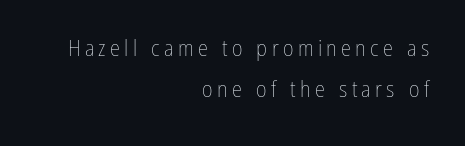
The baseline area is clear. Unbolded letterforms with no extra heft. Style check: upright. A flush-right, rag-left setting is used for this passage.
